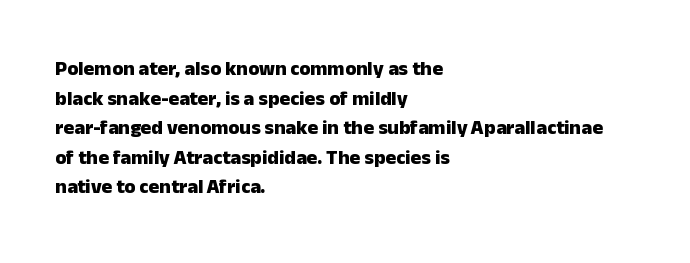
{"italic": "no", "bold": "yes", "underline": "no", "align": "left", "line_spacing": "normal", "line_spacing_ratio": 1.48, "letter_spacing": "normal", "letter_spacing_em": 0.0, "glyph_px": 20}
